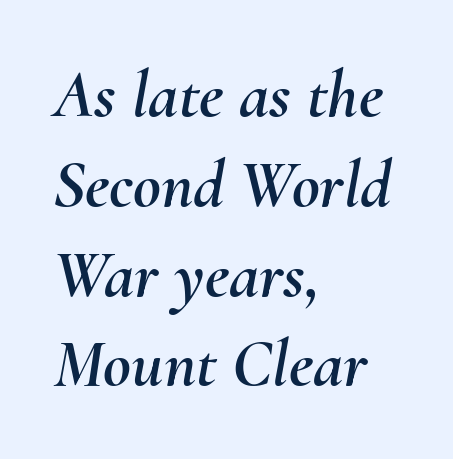
The image shows 68 px text type, italic (leaning right); set left-aligned, normal line spacing (1.32x), normal letter spacing, not underlined; medium stroke contrast and a small x-height.
